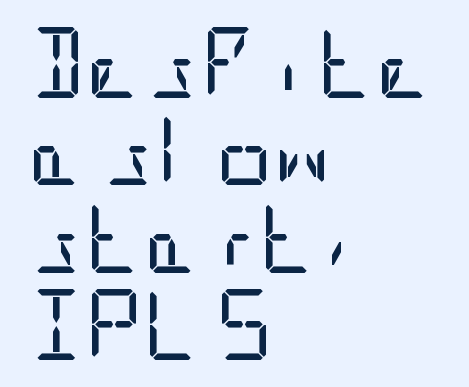
{"serif": "no", "italic": "no", "bold": "no", "weight": "regular", "width": "condensed", "stroke_contrast": "low", "x_height": "large", "underline": "no", "align": "left", "line_spacing_ratio": 1.23, "letter_spacing": "normal", "letter_spacing_em": 0.0, "glyph_px": 71}
